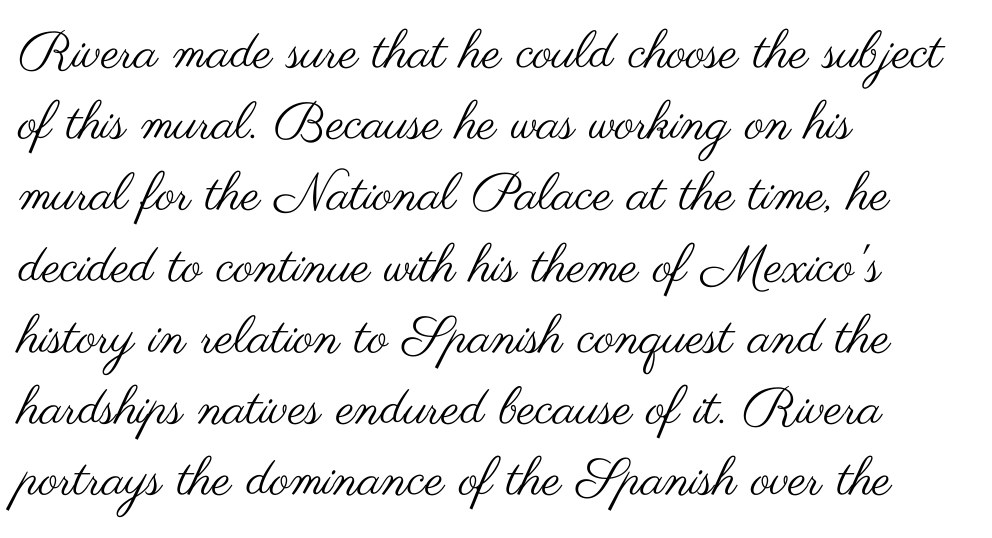
{"serif": "no", "bold": "no", "weight": "regular", "width": "wide", "stroke_contrast": "medium", "x_height": "small", "monospaced": "no", "underline": "no", "align": "left", "line_spacing": "normal", "line_spacing_ratio": 1.37, "letter_spacing": "normal", "letter_spacing_em": 0.0, "glyph_px": 52}
